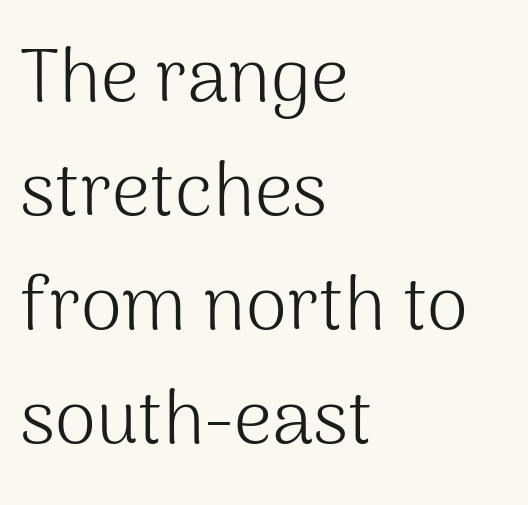
The image shows 75 px light sans-serif type, upright; set left-aligned, normal line spacing (1.52x), normal letter spacing, not underlined; medium stroke contrast and a medium x-height.
